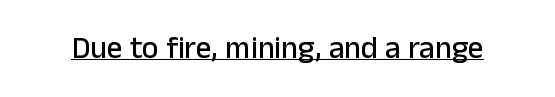
Notice how the stems are strictly vertical — no italics here. Check where the strokes stop: nothing finishes them off — pure sans. Looks like regular typesetting: each glyph gets only the width it needs. The horizontal fit of the characters is conventional and even. A baseline rule has been typeset under these characters.
